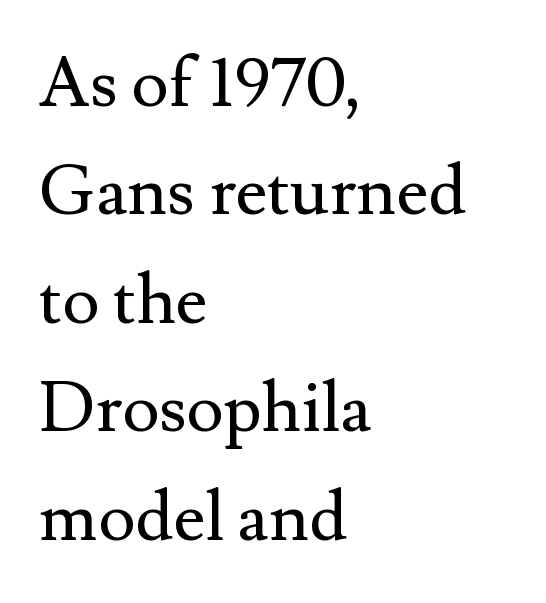
The image shows 70 px regular-weight serif type, upright; set left-aligned, normal line spacing (1.55x), normal letter spacing, not underlined; medium stroke contrast and a small x-height.
